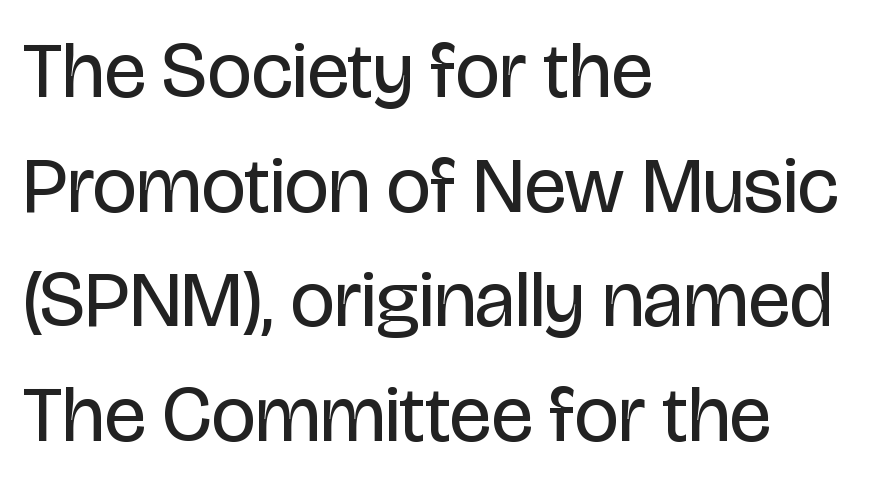
{"serif": "no", "italic": "no", "bold": "no", "weight": "regular", "width": "condensed", "stroke_contrast": "low", "x_height": "large", "monospaced": "no", "underline": "no", "align": "left", "line_spacing": "normal", "line_spacing_ratio": 1.45, "letter_spacing": "normal", "letter_spacing_em": 0.0, "glyph_px": 79}
